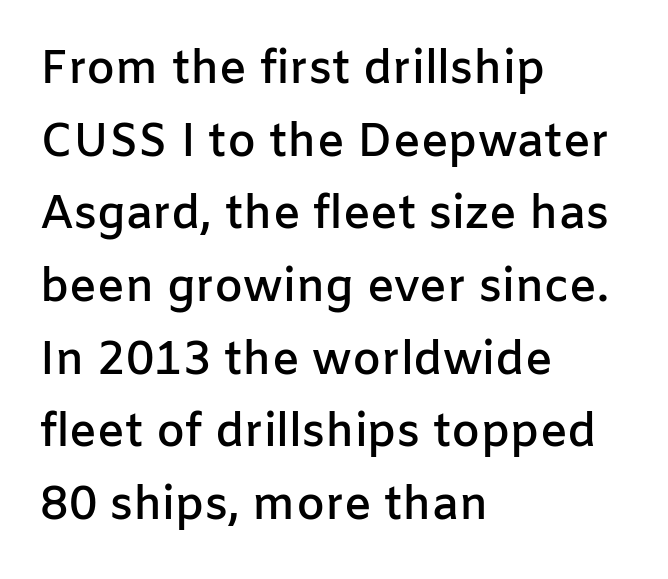
{"serif": "no", "italic": "no", "bold": "semi", "weight": "semibold", "width": "normal", "stroke_contrast": "low", "x_height": "medium", "monospaced": "no", "underline": "no", "align": "left", "line_spacing": "normal", "line_spacing_ratio": 1.58, "letter_spacing": "normal", "letter_spacing_em": 0.0, "glyph_px": 46}
